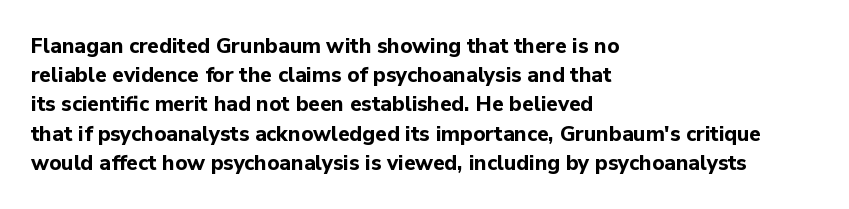
The image shows 21 px bold type, upright; set left-aligned, normal line spacing (1.39x), normal letter spacing, not underlined.
